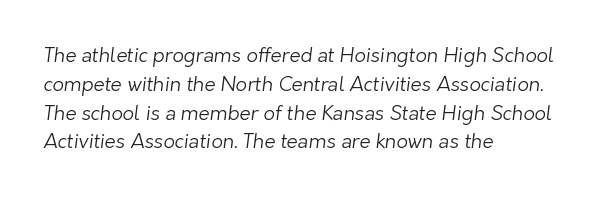
Notice how the passage keeps a crisp vertical edge on the left only. The rendering uses a moderate line-height, typical for paragraphs. This rendering features lettering with no underline. Tracking value appears to be zero — textbook default spacing. The cut favours lightness, reaching ordinary text weight at its darkest.
